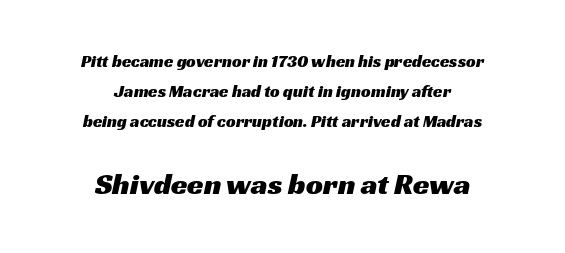
The image shows 30 px wide sans-serif type; set centered, line spacing 1.76x, normal letter spacing, not underlined; the second (bottom) block is 1.76x larger; medium stroke contrast and a medium x-height.
